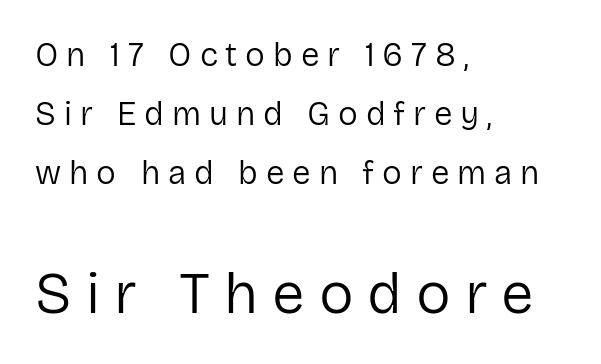
The font's upright variant was chosen for this text. This layout puts the modest block above and the oversized block below. These lines are rendered in a variable-pitch font. Stroke thickness stays within the range of a standard reading face or lighter. Line starts are locked; line ends wander. Has an underline been added? It has not.
